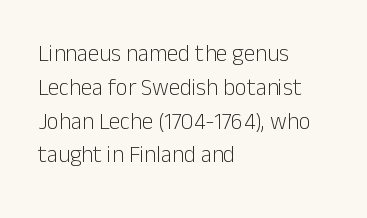
Just letters on the line, the space beneath them empty. Evenly set lines give the paragraph a standard silhouette. Heft: none added — not bold. Notice how the passage keeps a crisp vertical edge on the left only. No extra tracking has been applied to these lines. A roman cut, with each character standing at attention.
